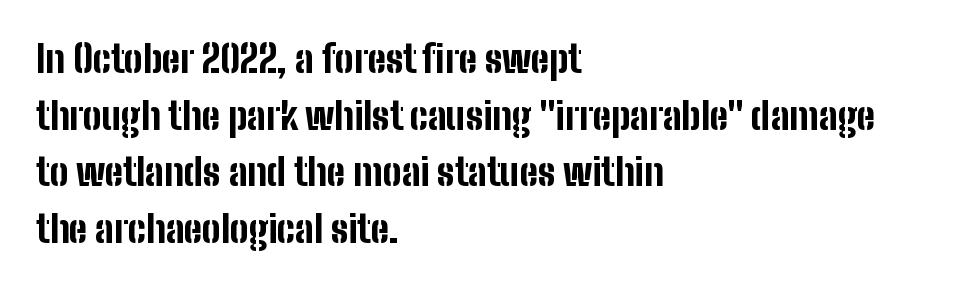
The image shows 37 px bold, condensed sans-serif type, upright; set left-aligned, normal line spacing (1.53x), normal letter spacing, not underlined; low stroke contrast and a medium x-height.
